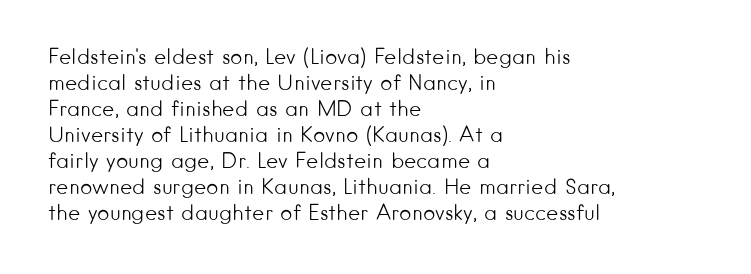
{"italic": "no", "bold": "no", "underline": "no", "align": "left", "line_spacing_ratio": 1.24, "letter_spacing": "normal", "letter_spacing_em": 0.0, "glyph_px": 21}
